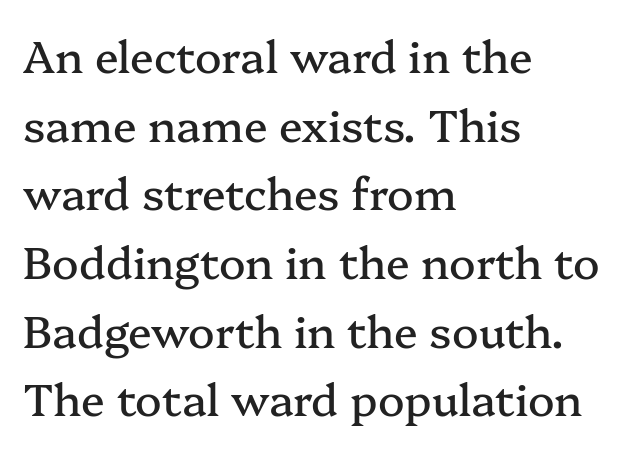
{"serif": "yes", "italic": "no", "width": "normal", "stroke_contrast": "medium", "x_height": "medium", "monospaced": "no", "underline": "no", "align": "left", "line_spacing": "normal", "line_spacing_ratio": 1.56, "letter_spacing": "normal", "letter_spacing_em": 0.0, "glyph_px": 44}
